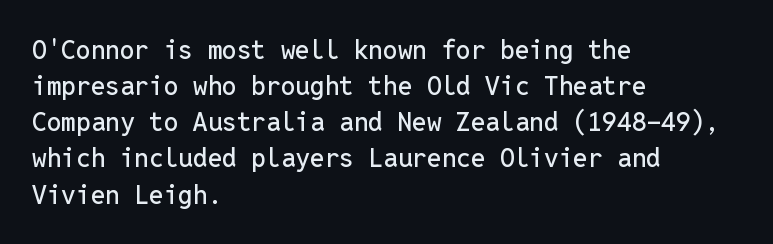
A typesetter would mark this as roman, not italic. Every row of glyphs begins at an identical x-position on the left. Descenders are the only things crossing below the line. Horizontal bands of white between lines are of average thickness.
